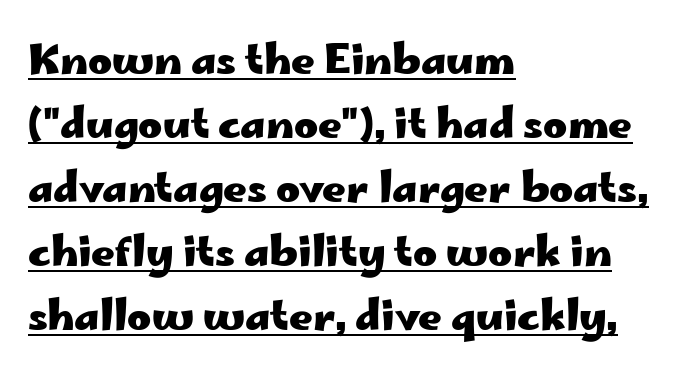
These lines sit exactly where default settings would place them. The axis of the letterforms is exactly vertical. Plenty of ink on the page — the face is bold. The letters carry no serifs — their stems end cleanly without finishing strokes.
